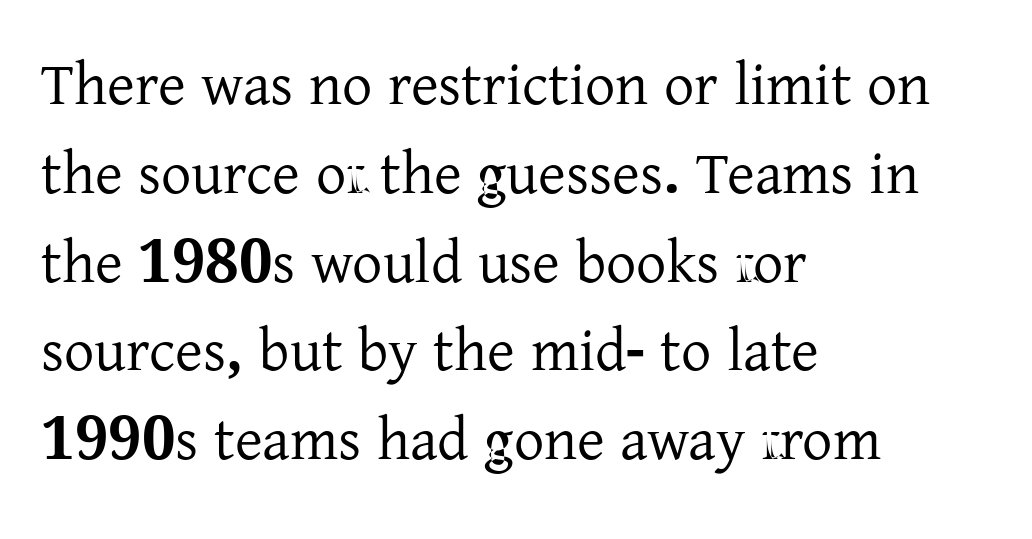
The designer left line spacing at the default. Small tapered or slab feet sit at the stroke ends, so this counts as serif. Alignment: flush left. Students, note that the glyphs here touch the page at normal intervals.
